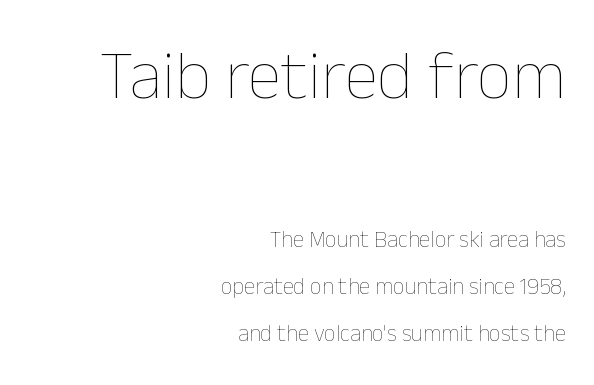
The image shows 69 px thin type, upright; set right-aligned, loose line spacing (2.03x), normal letter spacing, not underlined; the first (top) block is 3.0x larger; low stroke contrast and a medium x-height.
